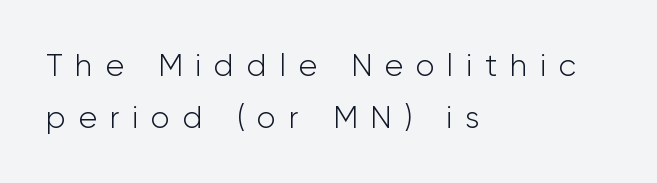
The image shows 31 px light sans-serif type, upright; set left-aligned, normal line spacing (1.69x), unusually wide letter spacing (+0.41 em), not underlined; low stroke contrast and a medium x-height.
